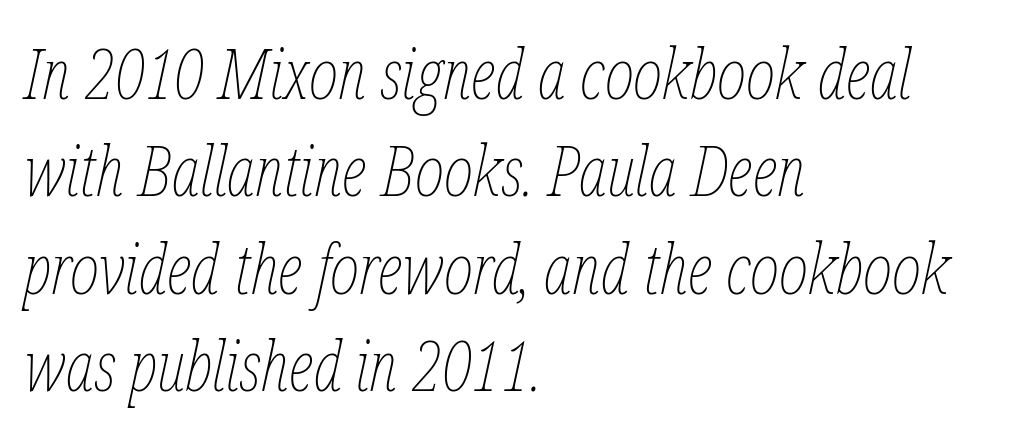
The image shows 70 px thin, condensed type, italic (leaning right); set left-aligned, normal line spacing (1.39x), normal letter spacing, not underlined; low stroke contrast and a medium x-height.
